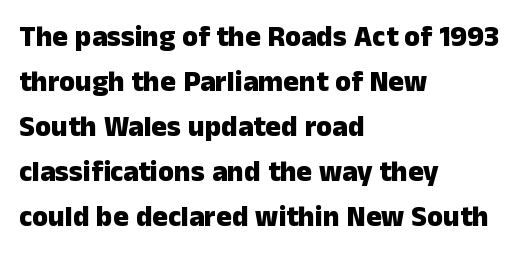
Tracking value appears to be zero — textbook default spacing. No italicization has been applied; the sample stays upright. All the whitespace from short lines collects on the right. Here the designer chose a conventional face with non-uniform glyph widths.
